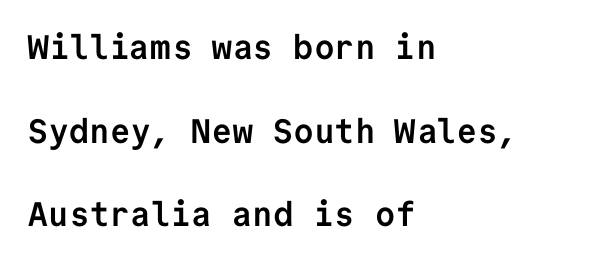
The image shows 34 px semibold sans-serif type, upright, monospaced; set left-aligned, loose line spacing (2.46x), normal letter spacing, not underlined; low stroke contrast and a medium x-height.
